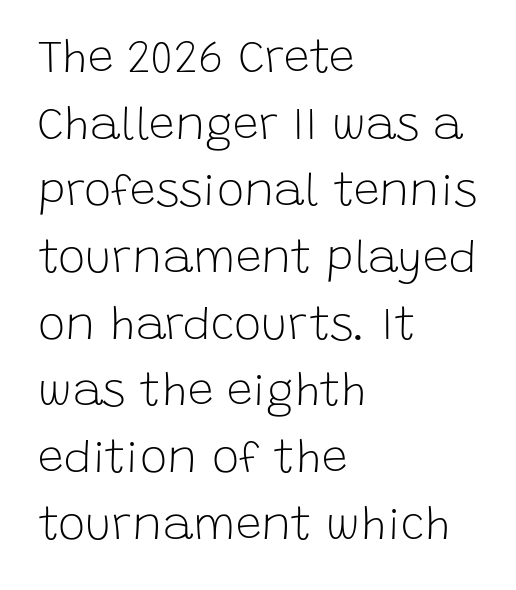
{"serif": "no", "italic": "no", "bold": "no", "weight": "light", "width": "normal", "stroke_contrast": "low", "x_height": "large", "monospaced": "no", "underline": "no", "align": "left", "line_spacing": "normal", "line_spacing_ratio": 1.45, "letter_spacing": "normal", "letter_spacing_em": 0.0, "glyph_px": 46}
